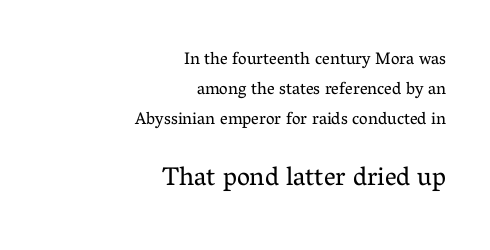
{"italic": "no", "bold": "no", "underline": "no", "align": "right", "line_spacing_ratio": 1.77, "letter_spacing": "normal", "letter_spacing_em": 0.0, "larger_block": "second", "size_ratio": 1.53, "glyph_px": 26}
